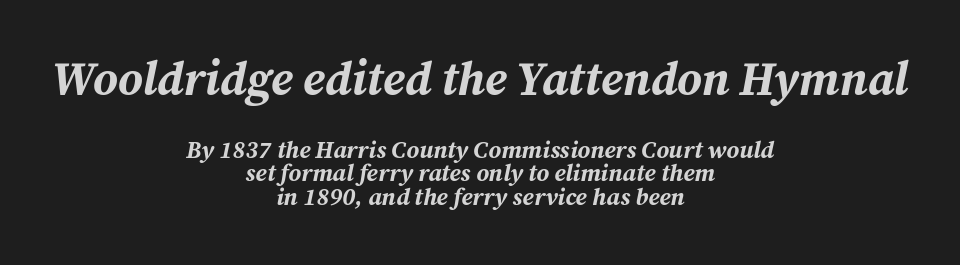
The foot of each line stays bare and open. Words appear dense and cohesive because spacing is normal. Baseline-to-baseline distance is barely more than the letter height. Is this a fixed-width face? No — the glyphs have proportional, varying widths.
